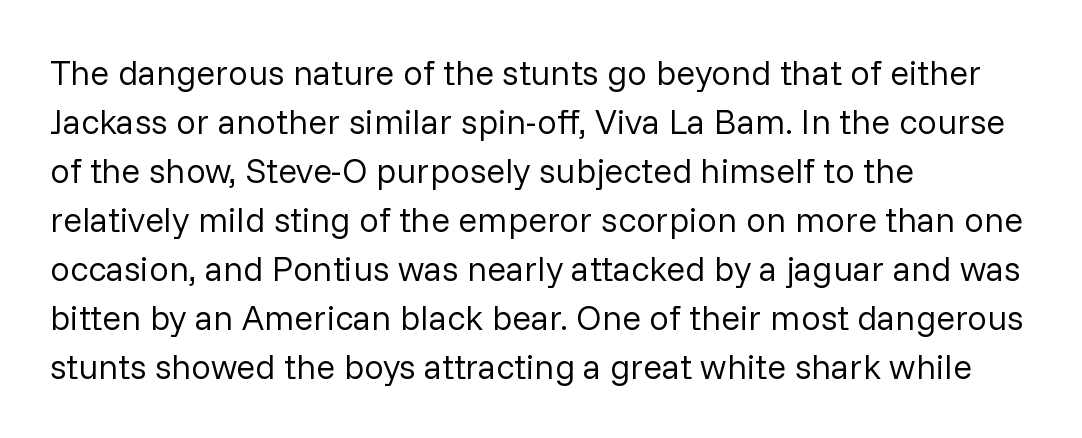
The image shows 35 px regular-weight sans-serif type, upright; set left-aligned, normal line spacing (1.4x), normal letter spacing, not underlined; low stroke contrast and a medium x-height.
